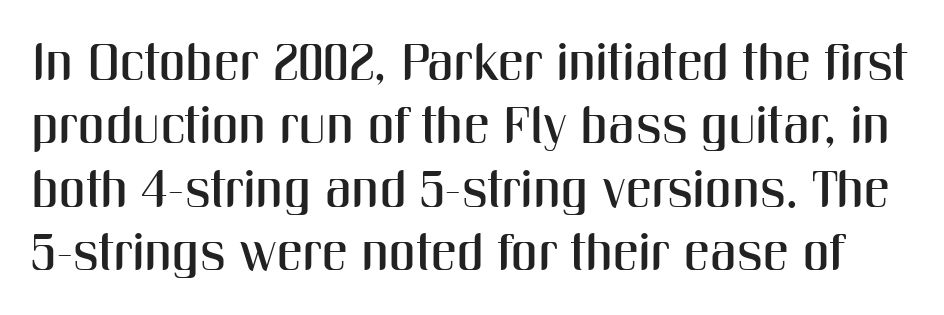
Is there any slant? The stems are plumb. These lines are rendered in a variable-pitch font. Is the letter spacing exaggerated? No — it looks like the ordinary default. Clear beneath every line of the passage.
